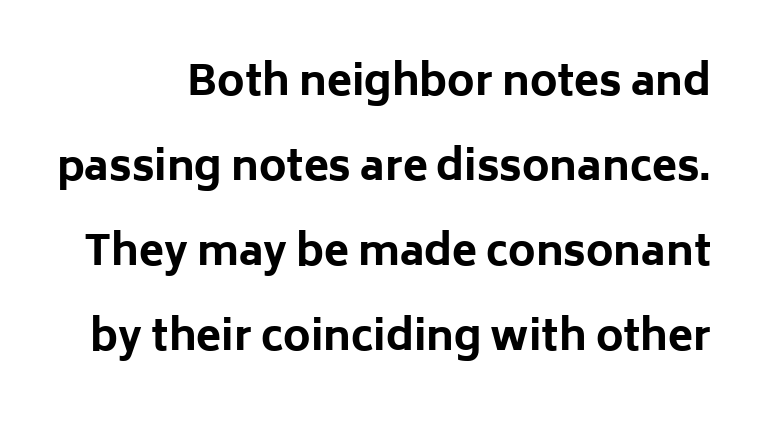
The image shows 41 px bold sans-serif type, upright; set loose line spacing (2.07x), normal letter spacing, not underlined; low stroke contrast and a medium x-height.
